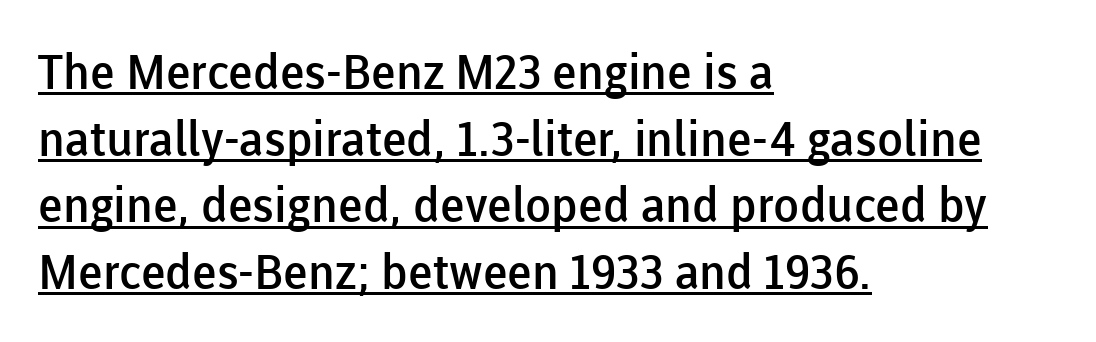
{"serif": "no", "italic": "no", "bold": "semi", "weight": "semibold", "width": "normal", "stroke_contrast": "low", "x_height": "medium", "monospaced": "no", "underline": "yes", "align": "left", "line_spacing": "normal", "line_spacing_ratio": 1.39, "letter_spacing": "normal", "letter_spacing_em": 0.0, "glyph_px": 48}
